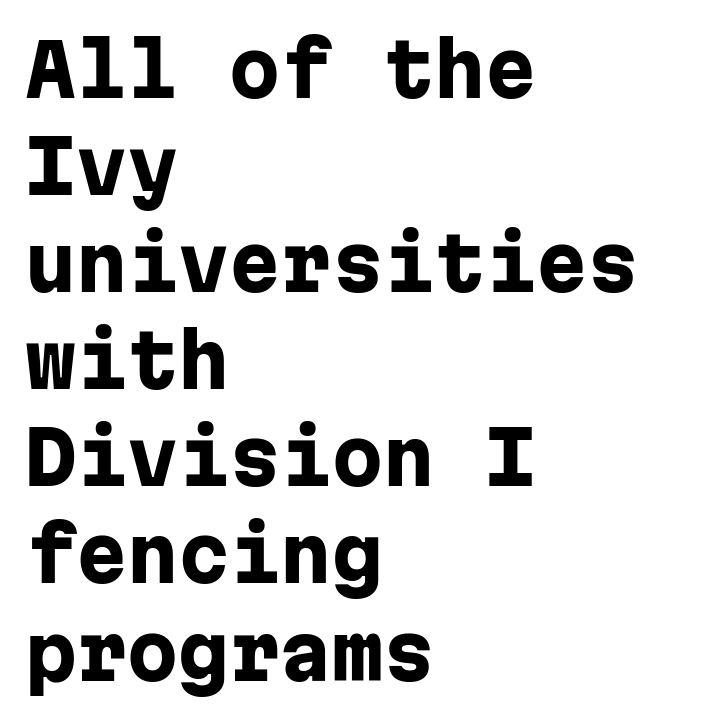
{"serif": "no", "italic": "no", "bold": "yes", "weight": "heavy", "width": "normal", "stroke_contrast": "low", "x_height": "medium", "monospaced": "yes", "underline": "no", "align": "left", "line_spacing": "normal", "line_spacing_ratio": 1.33, "letter_spacing": "normal", "letter_spacing_em": 0.0, "glyph_px": 73}
